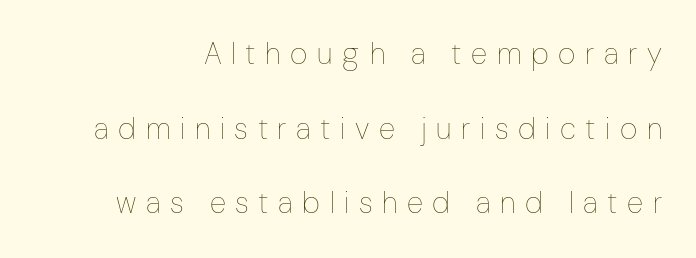
On a weight scale, this lands at 450 or below. Proportional: the letters do not fall into vertical columns. Does extra space separate the letters? Yes, quite a lot of it. A bare baseline throughout the passage. Loosely led — the rows are spread out. Does the lettering tilt? It doesn't — this is upright.
